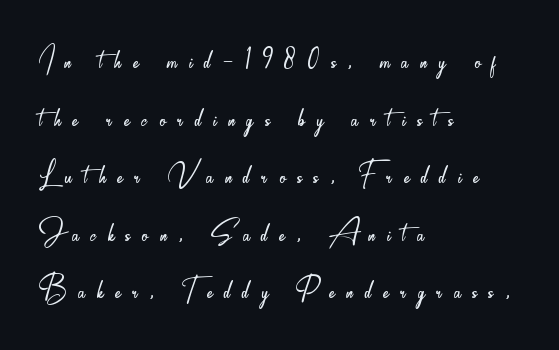
Q: Is the text bold? A: No.
Q: Is the text italic (slanted)? A: Yes.
Q: Is the typeface a serif or a sans-serif typeface? A: Sans-serif.
Q: Is the text underlined? A: No.
Q: How is the paragraph aligned? A: Left-aligned.
Q: Is the spacing between letters normal or unusually wide? A: Unusually wide.
Q: Is the spacing between lines tight, normal or loose? A: Normal.
Q: Width (condensed, normal, or wide)? A: Condensed.
Q: Stroke contrast? A: Low.
Q: x-height? A: Small.
Q: Monospaced? A: No.
